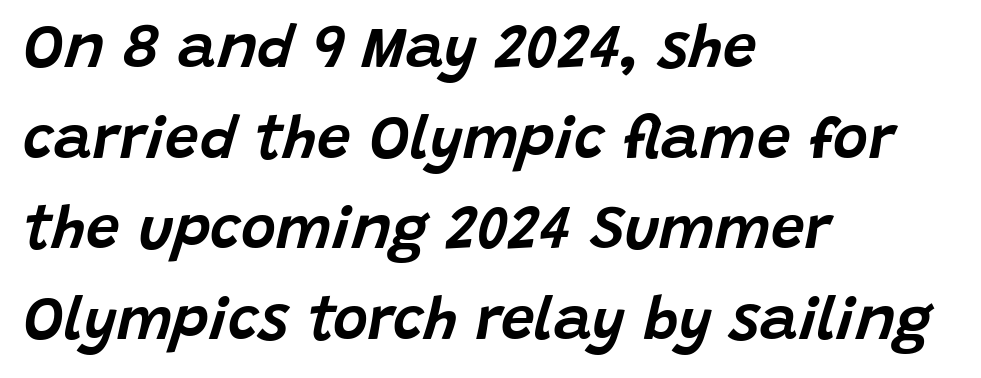
Q: Is the text italic (slanted)? A: Yes, it leans right by about 15 degrees.
Q: Is the text underlined? A: No.
Q: How is the paragraph aligned? A: Left-aligned.
Q: Is the spacing between letters normal or unusually wide? A: Normal.
Q: Is the spacing between lines tight, normal or loose? A: Normal.
Q: Width (condensed, normal, or wide)? A: Normal.
Q: Stroke contrast? A: Low.
Q: x-height? A: Large.
Q: Monospaced? A: No.
